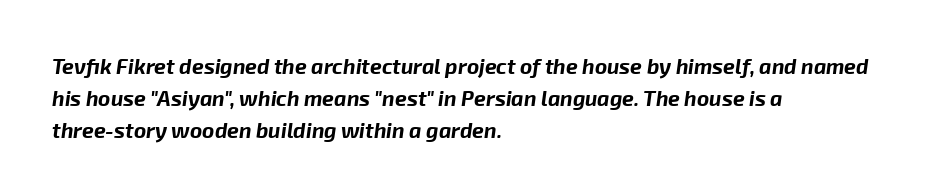
Q: Is the text bold? A: Yes.
Q: Is the text italic (slanted)? A: Yes, it leans right by about 8 degrees.
Q: Is the text underlined? A: No.
Q: How is the paragraph aligned? A: Left-aligned.
Q: Is the spacing between letters normal or unusually wide? A: Normal.
Q: Is the spacing between lines tight, normal or loose? A: Normal.
